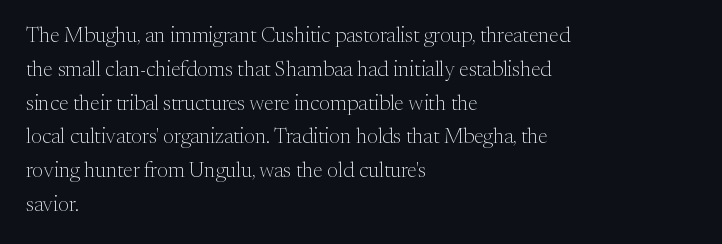
The lettering holds an erect, upright posture throughout. Compared with typical body copy, the letter spacing here is the same. In terms of leading, this rendering sits right in the middle. Descender tails drop into unmarked territory. Ink coverage per letter is moderate at most. One-word summary of the alignment: left.
